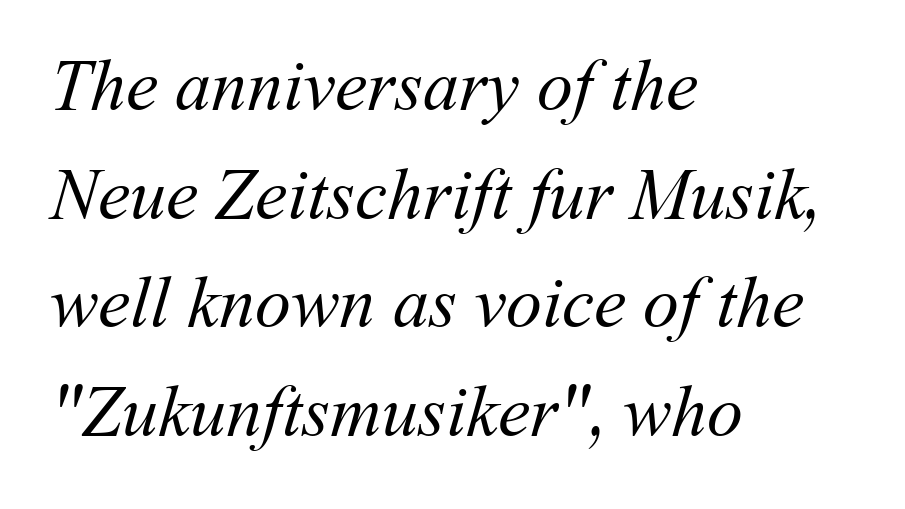
The image shows 72 px regular-weight type; set left-aligned, normal line spacing (1.51x), normal letter spacing, not underlined; medium stroke contrast and a medium x-height.
